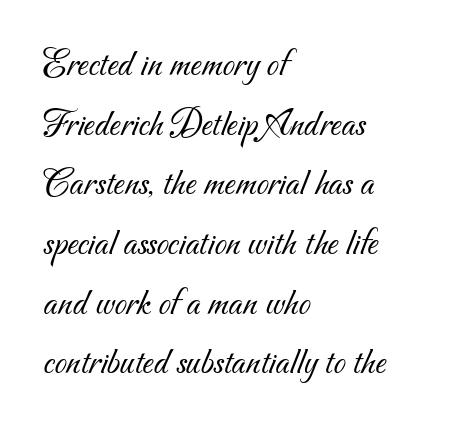
Typeset ragged right — the left edge is the straight one. Do the characters align in a grid? No, the font is proportional. A normal amount of white space separates one row of letters from the next. Compared with a typical body face, this is equally light or lighter still. Stroke terminals: plain, sans-serif.
